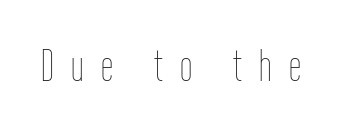
The image shows 44 px thin, condensed type, upright; set unusually wide letter spacing (+0.39 em), not underlined; low stroke contrast and a medium x-height.
